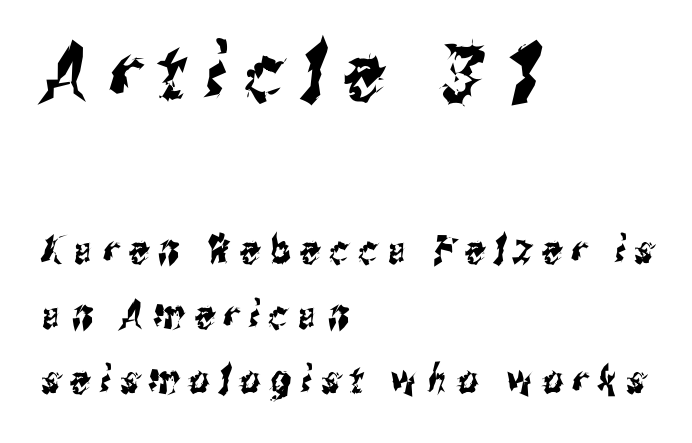
{"serif": "no", "width": "condensed", "stroke_contrast": "medium", "x_height": "medium", "monospaced": "no", "underline": "no", "align": "left", "line_spacing": "normal", "line_spacing_ratio": 1.67, "letter_spacing": "wide", "letter_spacing_em": 0.26, "larger_block": "first", "size_ratio": 2.0, "glyph_px": 78}
